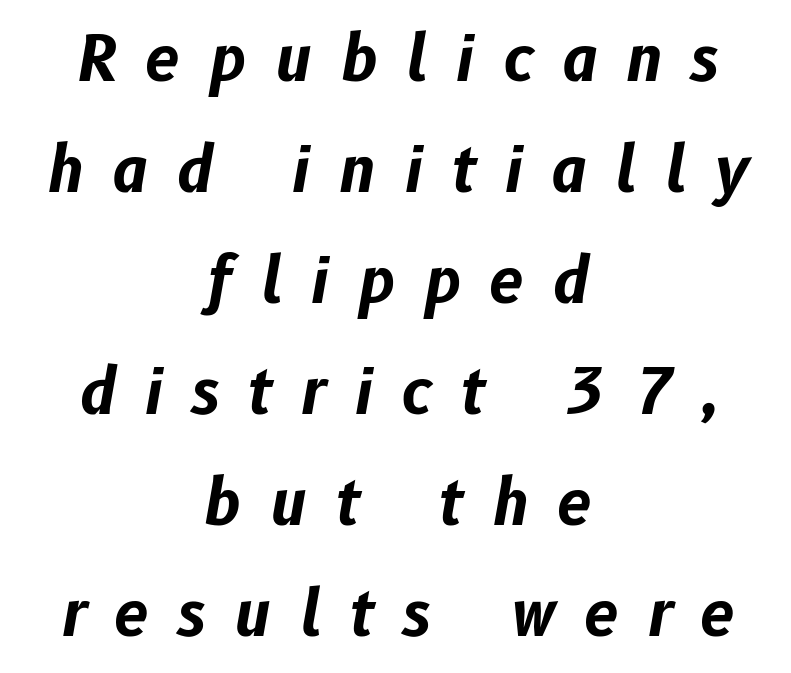
{"italic": "yes", "lean": "right", "slant_degrees": 10, "bold": "yes", "weight": "bold", "width": "normal", "stroke_contrast": "low", "x_height": "medium", "monospaced": "no", "underline": "no", "align": "center", "line_spacing_ratio": 1.79, "letter_spacing": "wide", "letter_spacing_em": 0.46, "glyph_px": 62}
